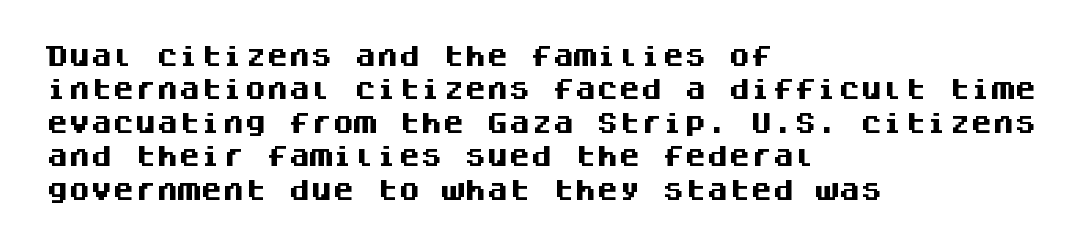
Q: Is the text bold? A: Yes.
Q: Is the text italic (slanted)? A: No, it is upright.
Q: Is the text underlined? A: No.
Q: How is the paragraph aligned? A: Left-aligned.
Q: Is the spacing between letters normal or unusually wide? A: Normal.
Q: Is the spacing between lines tight, normal or loose? A: Normal.
